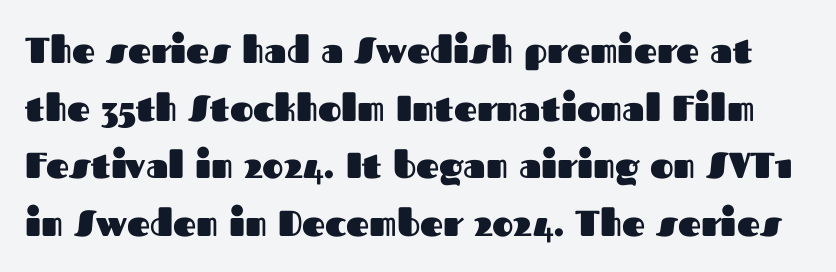
The image shows 36 px heavy sans-serif type, upright; set normal line spacing (1.6x), normal letter spacing, not underlined; medium stroke contrast and a medium x-height.
